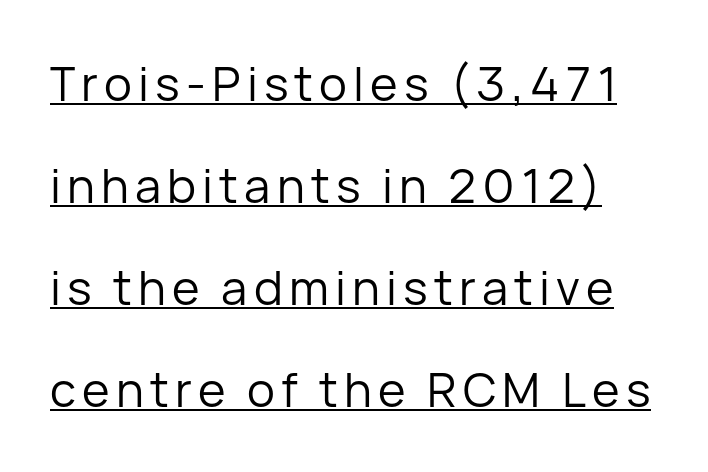
Q: Is the text bold? A: No.
Q: Is the text italic (slanted)? A: No, it is upright.
Q: Is the typeface a serif or a sans-serif typeface? A: Sans-serif.
Q: Is the text underlined? A: Yes.
Q: Is the spacing between lines tight, normal or loose? A: Loose.
Q: Width (condensed, normal, or wide)? A: Normal.
Q: Stroke contrast? A: Low.
Q: x-height? A: Medium.
Q: Monospaced? A: No.
